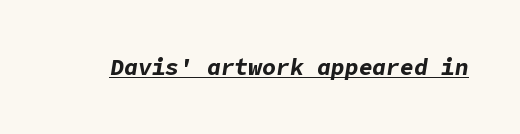
Q: Is the text bold? A: Yes.
Q: Is the text italic (slanted)? A: Yes, it leans right by about 9 degrees.
Q: Is the text underlined? A: Yes.
Q: Is the spacing between letters normal or unusually wide? A: Normal.
